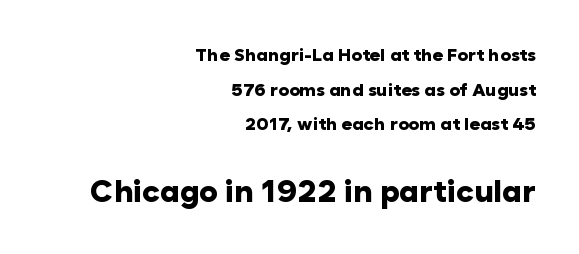
{"serif": "no", "italic": "no", "bold": "yes", "weight": "heavy", "width": "normal", "stroke_contrast": "low", "x_height": "medium", "monospaced": "no", "underline": "no", "align": "right", "line_spacing": "loose", "line_spacing_ratio": 1.93, "letter_spacing": "normal", "letter_spacing_em": 0.0, "larger_block": "second", "size_ratio": 1.72, "glyph_px": 31}
